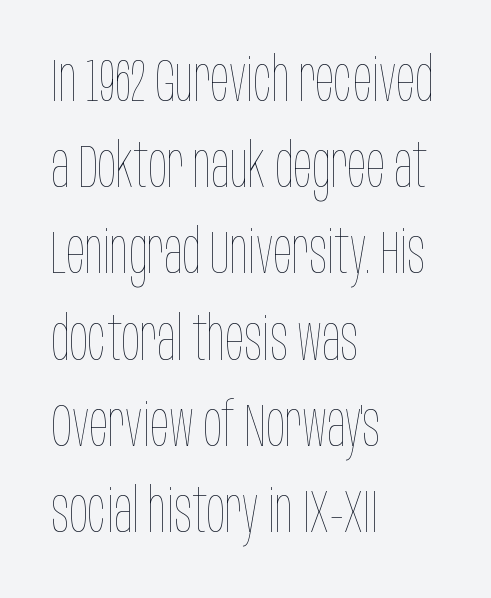
Nothing unusual about the tracking: characters are spaced as the font intends. Stroke thickness stays within the range of a standard reading face or lighter. Casual observation: everything's shoved over to the left. Character widths vary here, with narrow letters taking less room than wide ones.
